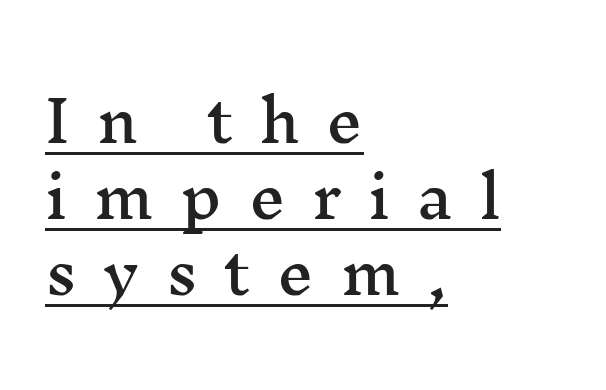
Q: Is the text italic (slanted)? A: No, it is upright.
Q: Is the typeface a serif or a sans-serif typeface? A: Serif.
Q: Is the text underlined? A: Yes.
Q: How is the paragraph aligned? A: Left-aligned.
Q: Is the spacing between letters normal or unusually wide? A: Unusually wide.
Q: Is the spacing between lines tight, normal or loose? A: Normal.
Q: Width (condensed, normal, or wide)? A: Wide.
Q: Stroke contrast? A: Medium.
Q: x-height? A: Medium.
Q: Monospaced? A: No.
